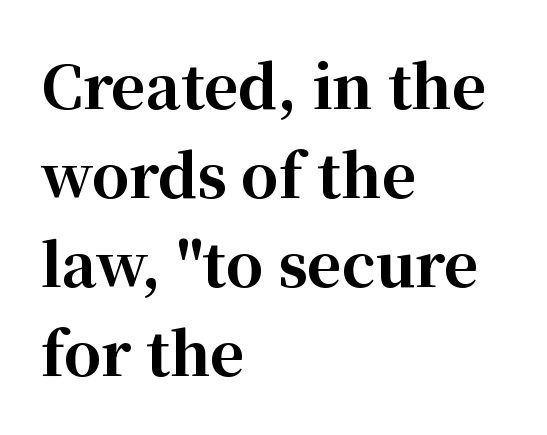
The image shows 59 px bold serif type, upright; set left-aligned, normal line spacing (1.51x), normal letter spacing, not underlined; high stroke contrast and a medium x-height.
